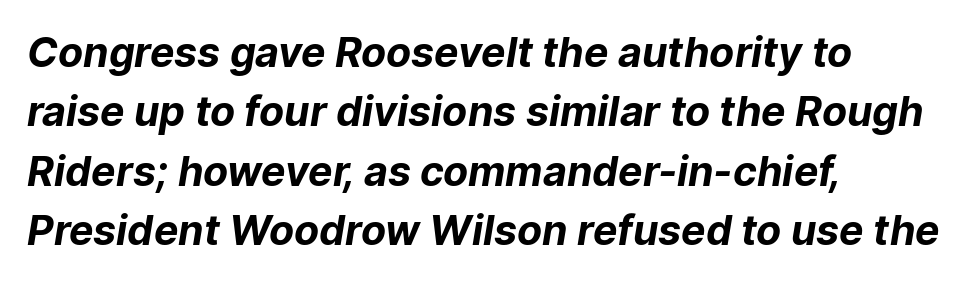
The image shows 41 px bold sans-serif type; set left-aligned, normal line spacing (1.45x), normal letter spacing, not underlined; low stroke contrast and a medium x-height.
